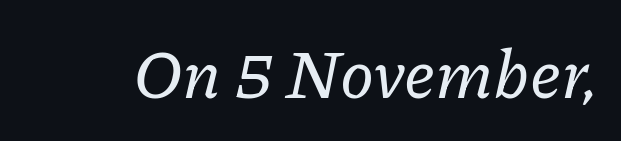
The text was rendered using a seriffed face with decorative stroke endings. Any mark beneath the type? The region is blank. You could call the tracking neutral — neither tight nor loose. Character widths vary here, with narrow letters taking less room than wide ones.
